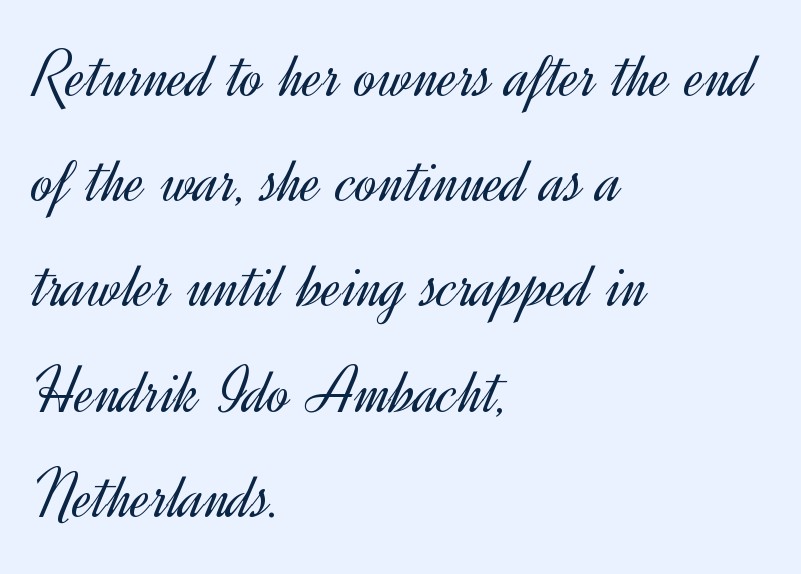
Q: Is the text bold? A: No.
Q: Is the text italic (slanted)? A: Yes.
Q: Is the typeface a serif or a sans-serif typeface? A: Sans-serif.
Q: Is the text underlined? A: No.
Q: How is the paragraph aligned? A: Left-aligned.
Q: Is the spacing between letters normal or unusually wide? A: Normal.
Q: Is the spacing between lines tight, normal or loose? A: Normal.
Q: Width (condensed, normal, or wide)? A: Normal.
Q: x-height? A: Small.
Q: Monospaced? A: No.
